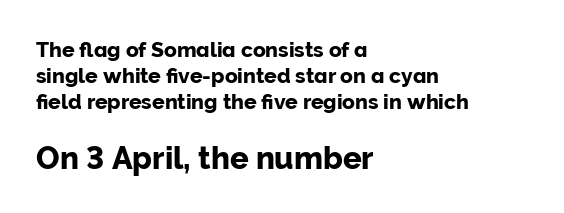
Q: Is the text italic (slanted)? A: No, it is upright.
Q: Is the typeface a serif or a sans-serif typeface? A: Sans-serif.
Q: Is the text underlined? A: No.
Q: How is the paragraph aligned? A: Left-aligned.
Q: Is the spacing between letters normal or unusually wide? A: Normal.
Q: Which block of text is set in a larger size, the first (top) or the second (bottom)? A: The second (bottom) one.
Q: Width (condensed, normal, or wide)? A: Normal.
Q: Stroke contrast? A: Low.
Q: x-height? A: Medium.
Q: Monospaced? A: No.
